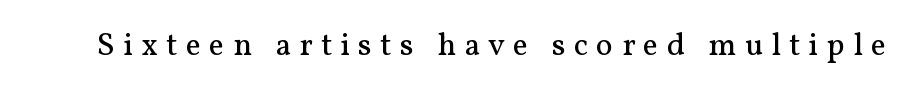
The image shows 32 px regular-weight serif type, upright; set unusually wide letter spacing (+0.26 em), not underlined; medium stroke contrast and a medium x-height.
